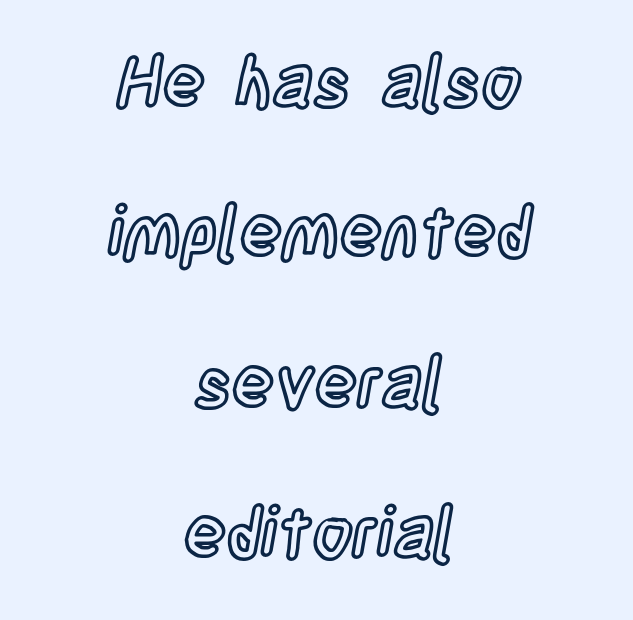
Q: Is the text italic (slanted)? A: Yes.
Q: Is the text underlined? A: No.
Q: How is the paragraph aligned? A: Centered.
Q: Is the spacing between letters normal or unusually wide? A: Normal.
Q: Is the spacing between lines tight, normal or loose? A: Loose.
Q: Width (condensed, normal, or wide)? A: Condensed.
Q: x-height? A: Large.
Q: Monospaced? A: No.
